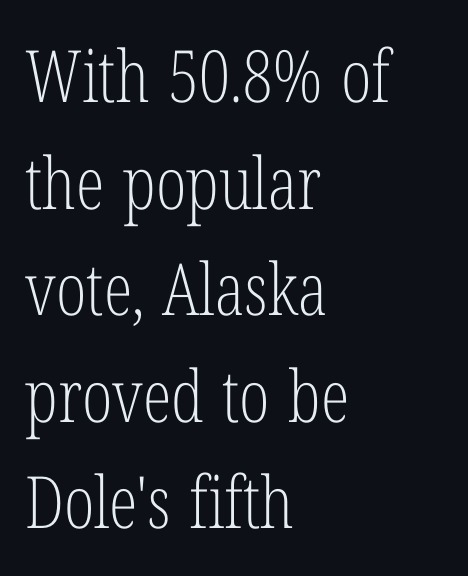
{"serif": "yes", "italic": "no", "bold": "no", "weight": "light", "width": "condensed", "stroke_contrast": "low", "x_height": "medium", "monospaced": "no", "underline": "no", "align": "left", "line_spacing": "normal", "line_spacing_ratio": 1.48, "letter_spacing": "normal", "letter_spacing_em": 0.0, "glyph_px": 72}
